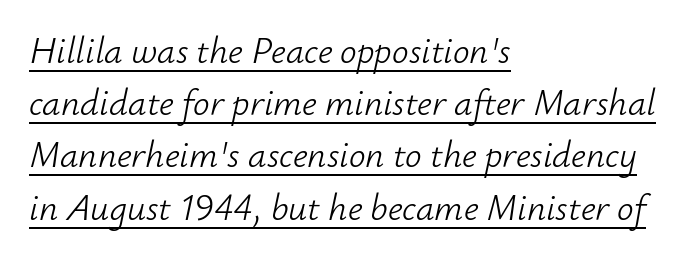
{"italic": "yes", "lean": "right", "slant_degrees": 12, "bold": "no", "weight": "light", "width": "normal", "stroke_contrast": "low", "x_height": "small", "monospaced": "no", "underline": "yes", "align": "left", "line_spacing": "normal", "line_spacing_ratio": 1.41, "letter_spacing": "normal", "letter_spacing_em": 0.0, "glyph_px": 37}
